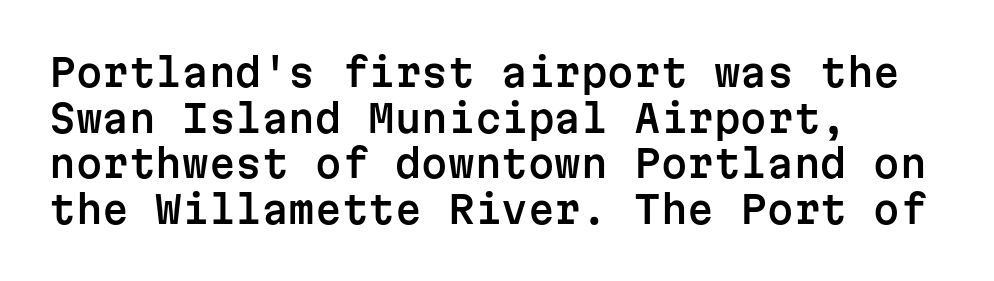
Q: Is the text italic (slanted)? A: No, it is upright.
Q: Is the typeface a serif or a sans-serif typeface? A: Sans-serif.
Q: Is the text underlined? A: No.
Q: How is the paragraph aligned? A: Left-aligned.
Q: Is the spacing between letters normal or unusually wide? A: Normal.
Q: Width (condensed, normal, or wide)? A: Normal.
Q: Stroke contrast? A: Low.
Q: x-height? A: Medium.
Q: Monospaced? A: Yes.
